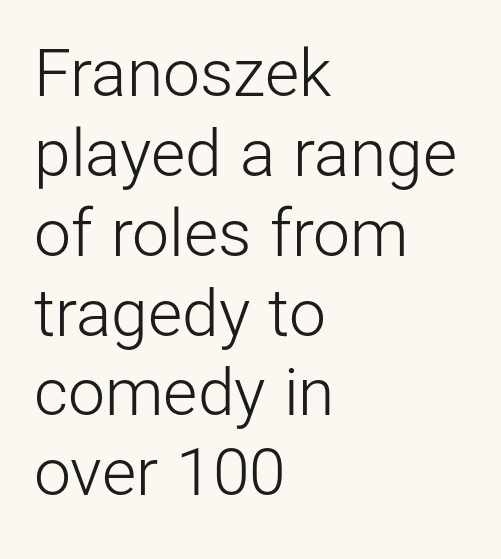
Q: Is the text bold? A: No.
Q: Is the text italic (slanted)? A: No, it is upright.
Q: Is the typeface a serif or a sans-serif typeface? A: Sans-serif.
Q: Is the text underlined? A: No.
Q: How is the paragraph aligned? A: Left-aligned.
Q: Is the spacing between letters normal or unusually wide? A: Normal.
Q: Width (condensed, normal, or wide)? A: Normal.
Q: Stroke contrast? A: Low.
Q: x-height? A: Medium.
Q: Monospaced? A: No.
